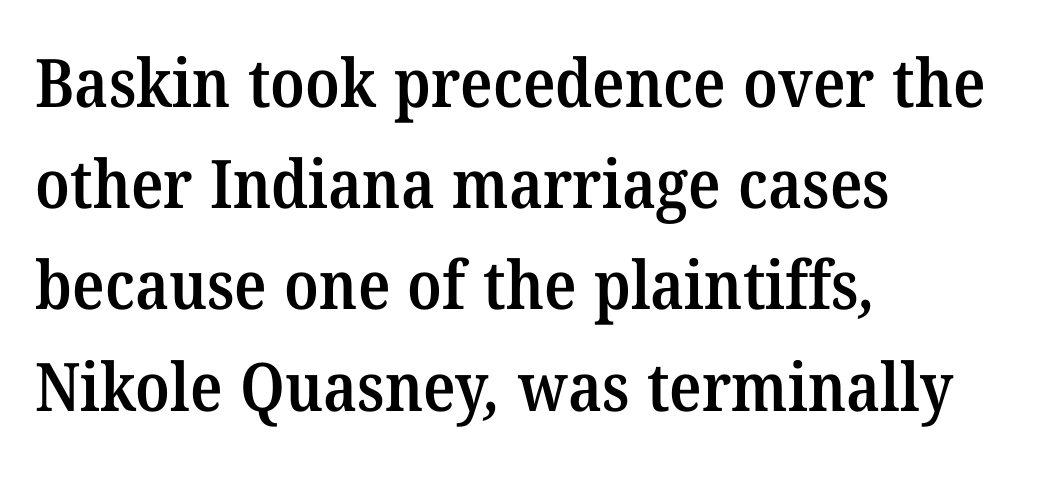
The image shows 67 px semibold serif type; set left-aligned, normal line spacing (1.51x), normal letter spacing, not underlined; medium stroke contrast and a medium x-height.
